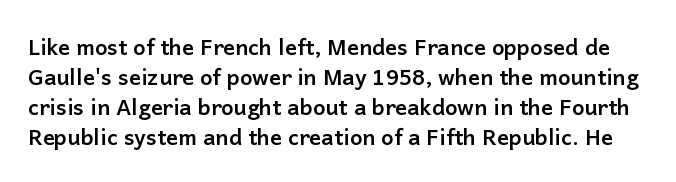
You can tell it's not italic because the verticals are truly vertical. Glyph-to-glyph distance matches everyday printed text. The letters are bold, with thick, heavy strokes. Unmarked baselines from the first word to the last.
